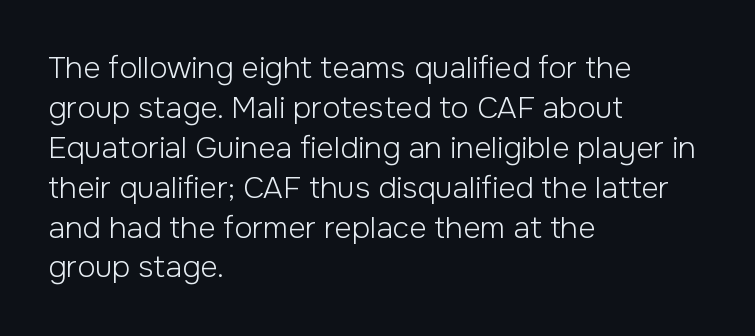
Descenders hang freely into open space. Is there any slant? The stems are plumb. A student would call this left alignment; a typographer would say flush left, rag right. The passage shown is typed in a proportional face where columns would drift. The designer left line spacing at the default.
